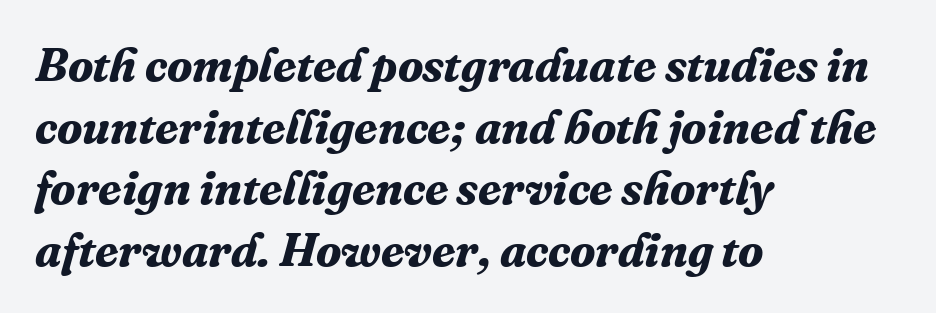
Q: Is the text bold? A: Yes.
Q: Is the text italic (slanted)? A: Yes, it leans right by about 16 degrees.
Q: Is the typeface a serif or a sans-serif typeface? A: Serif.
Q: Is the text underlined? A: No.
Q: How is the paragraph aligned? A: Left-aligned.
Q: Is the spacing between letters normal or unusually wide? A: Normal.
Q: Is the spacing between lines tight, normal or loose? A: Normal.
Q: Width (condensed, normal, or wide)? A: Normal.
Q: Stroke contrast? A: Medium.
Q: x-height? A: Medium.
Q: Monospaced? A: No.
